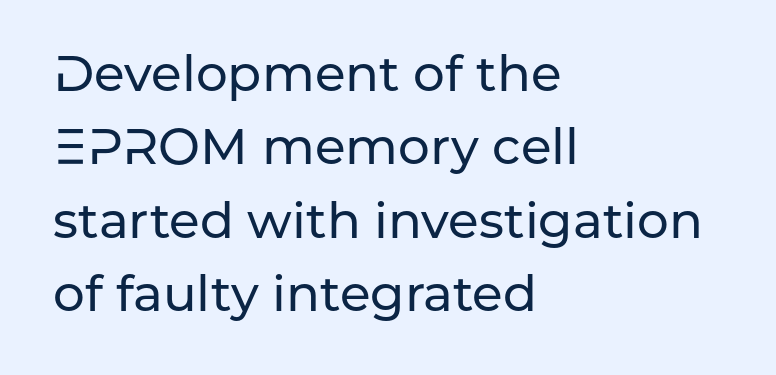
{"serif": "no", "italic": "no", "width": "normal", "stroke_contrast": "low", "x_height": "medium", "monospaced": "no", "underline": "no", "align": "left", "line_spacing": "normal", "line_spacing_ratio": 1.47, "letter_spacing": "normal", "letter_spacing_em": 0.0, "glyph_px": 50}
